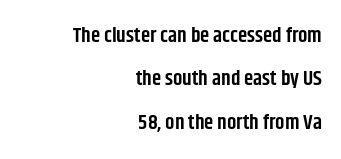
Q: Is the text bold? A: Semi-bold.
Q: Is the text italic (slanted)? A: No, it is upright.
Q: Is the text underlined? A: No.
Q: How is the paragraph aligned? A: Right-aligned.
Q: Is the spacing between letters normal or unusually wide? A: Normal.
Q: Is the spacing between lines tight, normal or loose? A: Loose.
